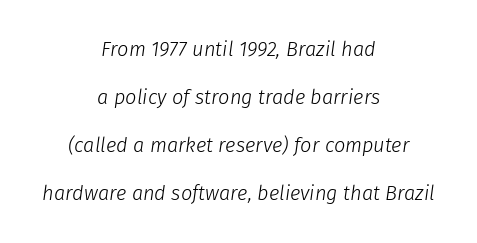
A student would call this center alignment; a typographer would say set centered. Heaviness? Minimal to ordinary, like unemphasized prose. How would I describe the line gaps? Wide and relaxed. Caption: standard tracking, unaltered. The glyphs look as if they've been sheared to an angle. This rendering features lettering with no underline.
